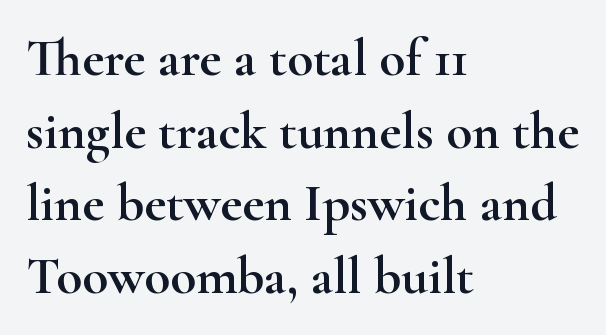
The image shows 53 px wide serif type, upright; set left-aligned, normal line spacing (1.37x), normal letter spacing, not underlined; high stroke contrast and a small x-height.
